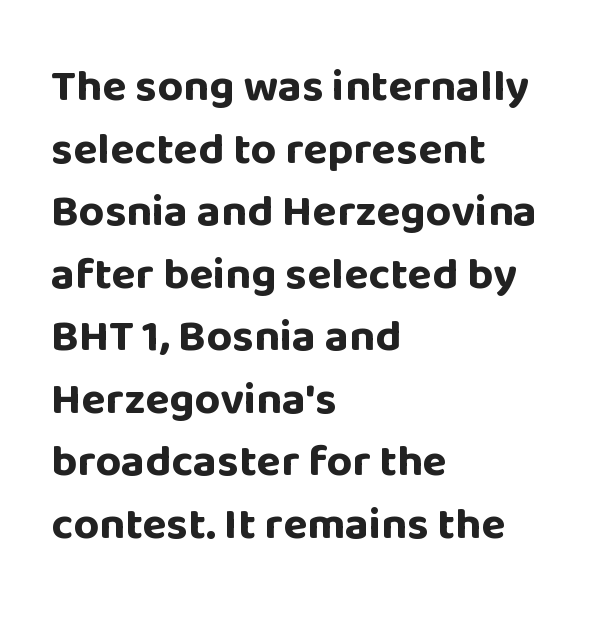
{"serif": "no", "italic": "no", "bold": "yes", "weight": "bold", "width": "normal", "stroke_contrast": "low", "x_height": "large", "monospaced": "no", "underline": "no", "align": "left", "line_spacing": "normal", "line_spacing_ratio": 1.39, "letter_spacing": "normal", "letter_spacing_em": 0.0, "glyph_px": 45}
